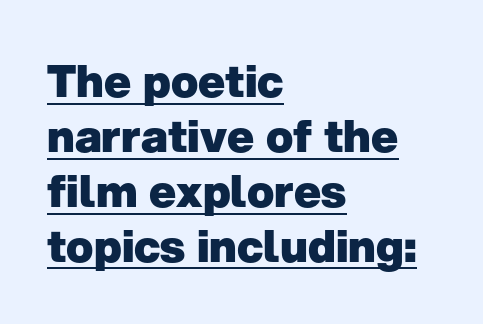
The image shows 45 px heavy sans-serif type, upright; set left-aligned, line spacing 1.22x, normal letter spacing, underlined; low stroke contrast and a medium x-height.
